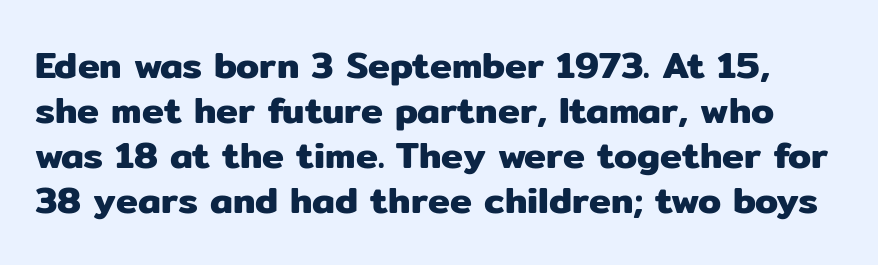
Q: Is the text italic (slanted)? A: No, it is upright.
Q: Is the typeface a serif or a sans-serif typeface? A: Sans-serif.
Q: Is the text underlined? A: No.
Q: Is the spacing between letters normal or unusually wide? A: Normal.
Q: Width (condensed, normal, or wide)? A: Normal.
Q: Stroke contrast? A: Low.
Q: x-height? A: Medium.
Q: Monospaced? A: No.
